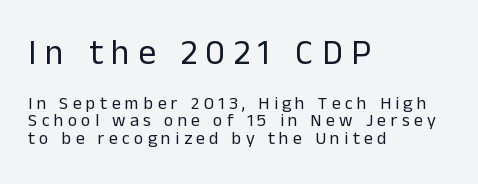
Q: Is the text bold? A: No.
Q: Is the text italic (slanted)? A: No, it is upright.
Q: Is the typeface a serif or a sans-serif typeface? A: Sans-serif.
Q: Is the text underlined? A: No.
Q: How is the paragraph aligned? A: Left-aligned.
Q: Is the spacing between letters normal or unusually wide? A: Unusually wide.
Q: Is the spacing between lines tight, normal or loose? A: Tight.
Q: Which block of text is set in a larger size, the first (top) or the second (bottom)? A: The first (top) one.
Q: Width (condensed, normal, or wide)? A: Normal.
Q: Stroke contrast? A: Low.
Q: x-height? A: Medium.
Q: Monospaced? A: No.
